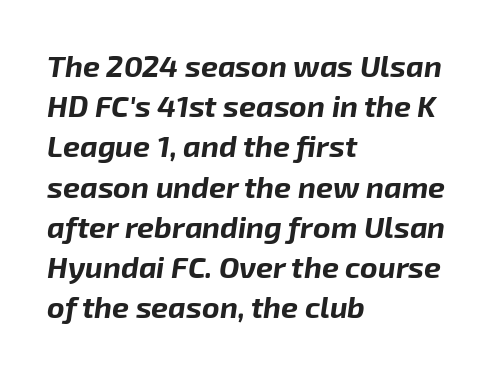
{"italic": "yes", "lean": "right", "slant_degrees": 8, "bold": "yes", "weight": "bold", "width": "normal", "stroke_contrast": "low", "x_height": "medium", "monospaced": "no", "underline": "no", "align": "left", "line_spacing": "normal", "line_spacing_ratio": 1.34, "letter_spacing": "normal", "letter_spacing_em": 0.0, "glyph_px": 30}
